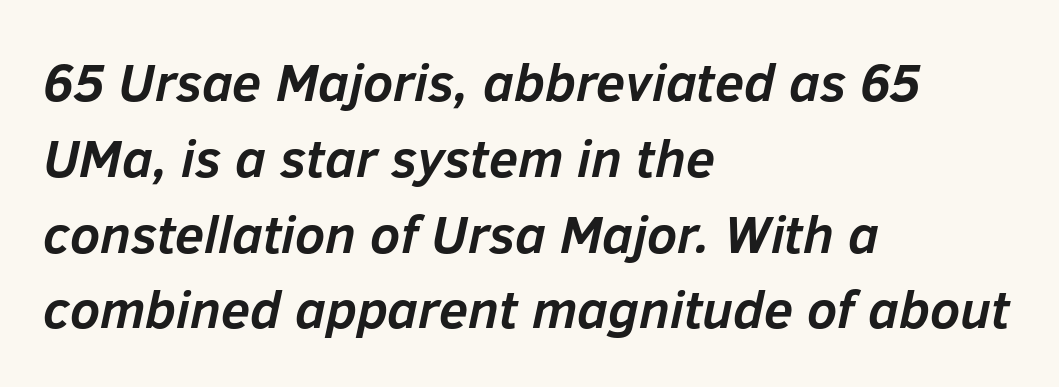
{"italic": "yes", "lean": "right", "slant_degrees": 12, "bold": "yes", "weight": "semibold", "width": "normal", "stroke_contrast": "low", "x_height": "medium", "monospaced": "no", "underline": "no", "align": "left", "line_spacing": "normal", "line_spacing_ratio": 1.43, "letter_spacing": "normal", "letter_spacing_em": 0.0, "glyph_px": 53}
